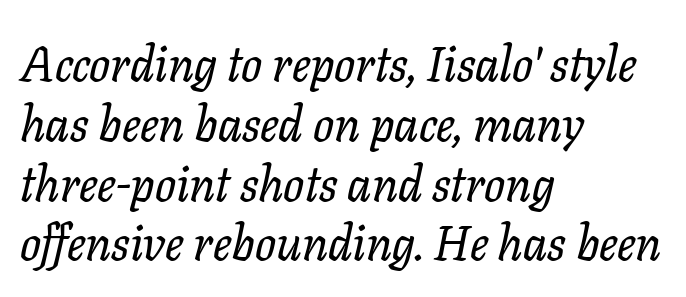
{"serif": "yes", "italic": "yes", "lean": "right", "slant_degrees": 11, "width": "normal", "stroke_contrast": "low", "x_height": "medium", "monospaced": "no", "underline": "no", "align": "left", "line_spacing_ratio": 1.22, "letter_spacing": "normal", "letter_spacing_em": 0.0, "glyph_px": 49}
